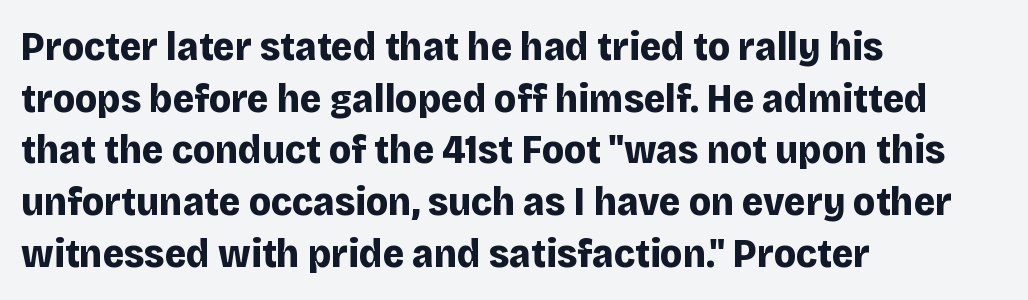
Q: Is the text bold? A: Yes.
Q: Is the text italic (slanted)? A: No, it is upright.
Q: Is the typeface a serif or a sans-serif typeface? A: Sans-serif.
Q: Is the text underlined? A: No.
Q: How is the paragraph aligned? A: Left-aligned.
Q: Is the spacing between letters normal or unusually wide? A: Normal.
Q: Is the spacing between lines tight, normal or loose? A: Normal.
Q: Width (condensed, normal, or wide)? A: Normal.
Q: Stroke contrast? A: Low.
Q: x-height? A: Large.
Q: Monospaced? A: No.
